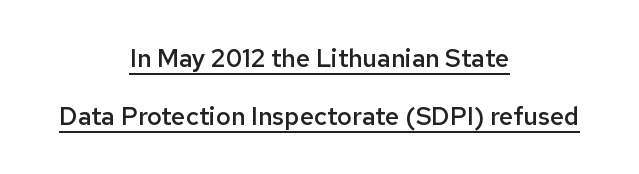
The image shows 25 px text type, upright; set centered, loose line spacing (2.31x), normal letter spacing, underlined.
